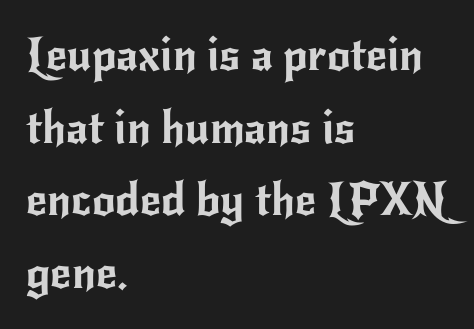
{"serif": "no", "italic": "no", "width": "normal", "stroke_contrast": "low", "x_height": "small", "monospaced": "no", "underline": "no", "align": "left", "line_spacing": "normal", "line_spacing_ratio": 1.58, "letter_spacing": "normal", "letter_spacing_em": 0.0, "glyph_px": 46}
